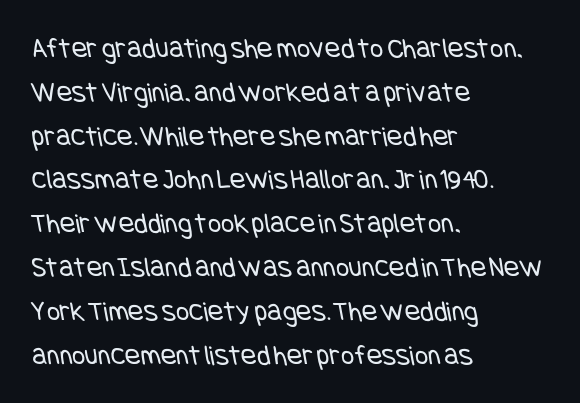
Q: Is the text bold? A: No.
Q: Is the typeface a serif or a sans-serif typeface? A: Sans-serif.
Q: Is the text underlined? A: No.
Q: How is the paragraph aligned? A: Left-aligned.
Q: Is the spacing between letters normal or unusually wide? A: Normal.
Q: Is the spacing between lines tight, normal or loose? A: Normal.
Q: Width (condensed, normal, or wide)? A: Condensed.
Q: Stroke contrast? A: Low.
Q: x-height? A: Large.
